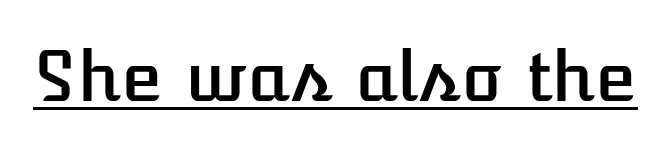
Q: Is the text italic (slanted)? A: No, it is upright.
Q: Is the text underlined? A: Yes.
Q: Is the spacing between letters normal or unusually wide? A: Normal.
Q: Width (condensed, normal, or wide)? A: Normal.
Q: Stroke contrast? A: Low.
Q: x-height? A: Medium.
Q: Monospaced? A: No.
